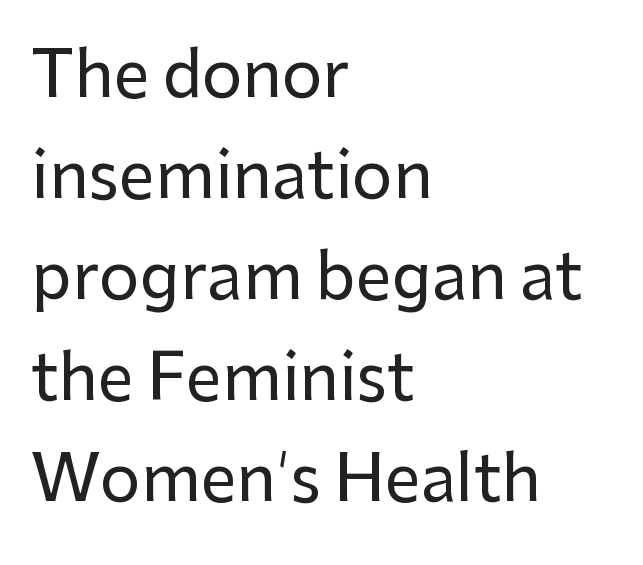
{"serif": "no", "italic": "no", "width": "normal", "stroke_contrast": "low", "x_height": "medium", "monospaced": "no", "underline": "no", "align": "left", "line_spacing": "normal", "line_spacing_ratio": 1.58, "letter_spacing": "normal", "letter_spacing_em": 0.0, "glyph_px": 64}
